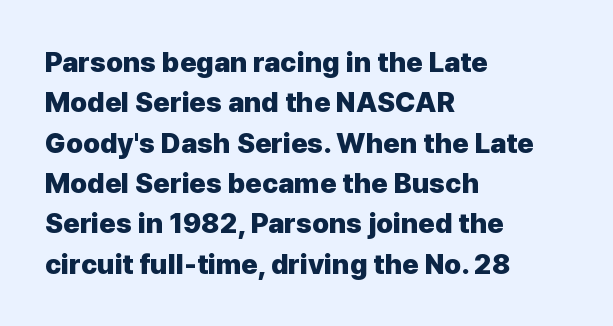
Q: Is the text bold? A: Yes.
Q: Is the text italic (slanted)? A: No, it is upright.
Q: Is the typeface a serif or a sans-serif typeface? A: Sans-serif.
Q: Is the text underlined? A: No.
Q: How is the paragraph aligned? A: Left-aligned.
Q: Is the spacing between letters normal or unusually wide? A: Normal.
Q: Is the spacing between lines tight, normal or loose? A: Normal.
Q: Width (condensed, normal, or wide)? A: Normal.
Q: Stroke contrast? A: Low.
Q: x-height? A: Medium.
Q: Monospaced? A: No.
